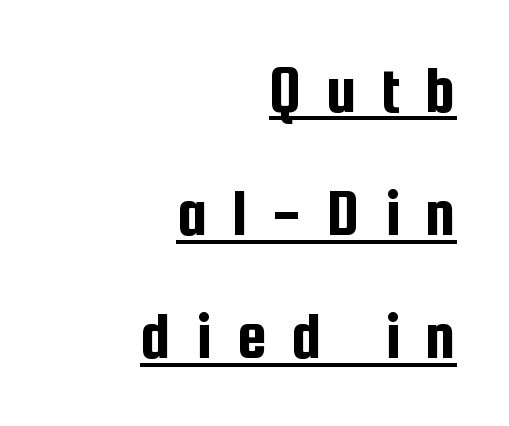
Caption: expanded tracking, letters set apart. Tall strokes in this sample are plumb rather than angled. The glyphs are accompanied by a horizontal stroke just below them. The letters advance in unequal steps, a hallmark of proportional type. Is this a sans? Yes — the strokes have no serifs.
